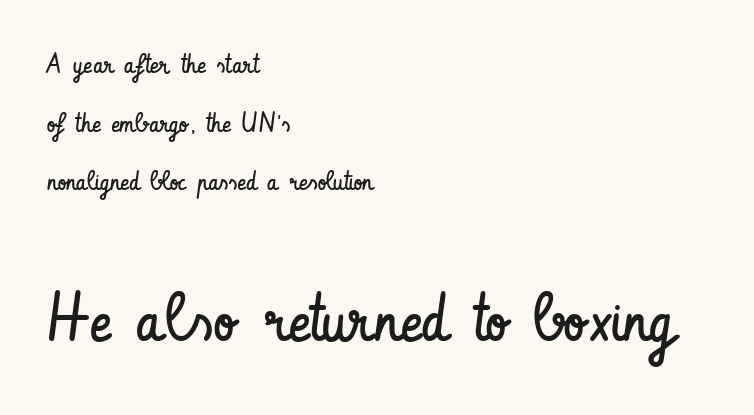
Size contrast runs from small at the top to large at the bottom. The space directly below the letters is spotless. Each letter keeps its own natural width here, so spacing adapts to shape. The letterforms sit at book weight or below. The line texture is even and compact thanks to regular tracking.
